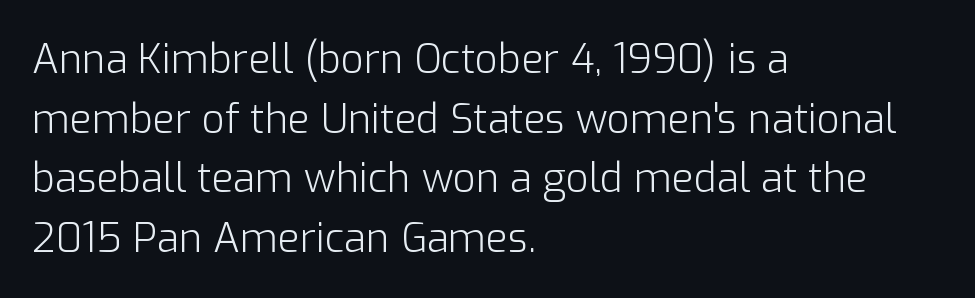
The image shows 40 px light sans-serif type, upright; set left-aligned, normal line spacing (1.49x), normal letter spacing, not underlined; low stroke contrast and a medium x-height.
